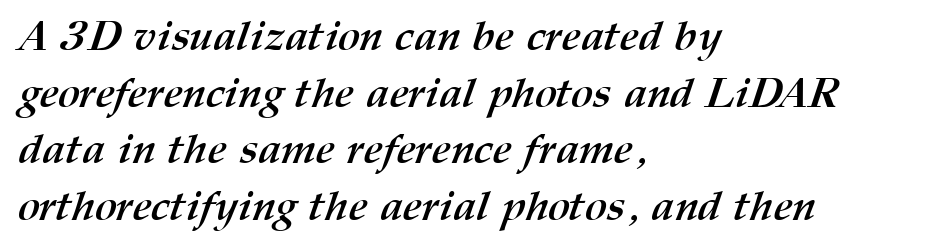
{"bold": "yes", "weight": "semibold", "width": "normal", "stroke_contrast": "medium", "x_height": "medium", "monospaced": "no", "underline": "no", "align": "left", "line_spacing": "normal", "line_spacing_ratio": 1.35, "letter_spacing": "normal", "letter_spacing_em": 0.0, "glyph_px": 42}
